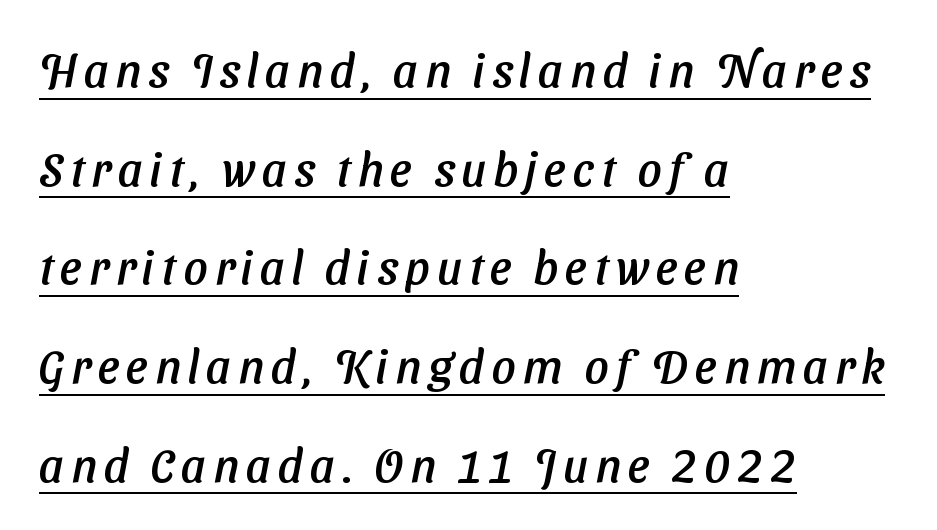
Q: Is the typeface a serif or a sans-serif typeface? A: Sans-serif.
Q: Is the text underlined? A: Yes.
Q: How is the paragraph aligned? A: Left-aligned.
Q: Is the spacing between lines tight, normal or loose? A: Loose.
Q: Width (condensed, normal, or wide)? A: Normal.
Q: Stroke contrast? A: Low.
Q: x-height? A: Medium.
Q: Monospaced? A: No.
